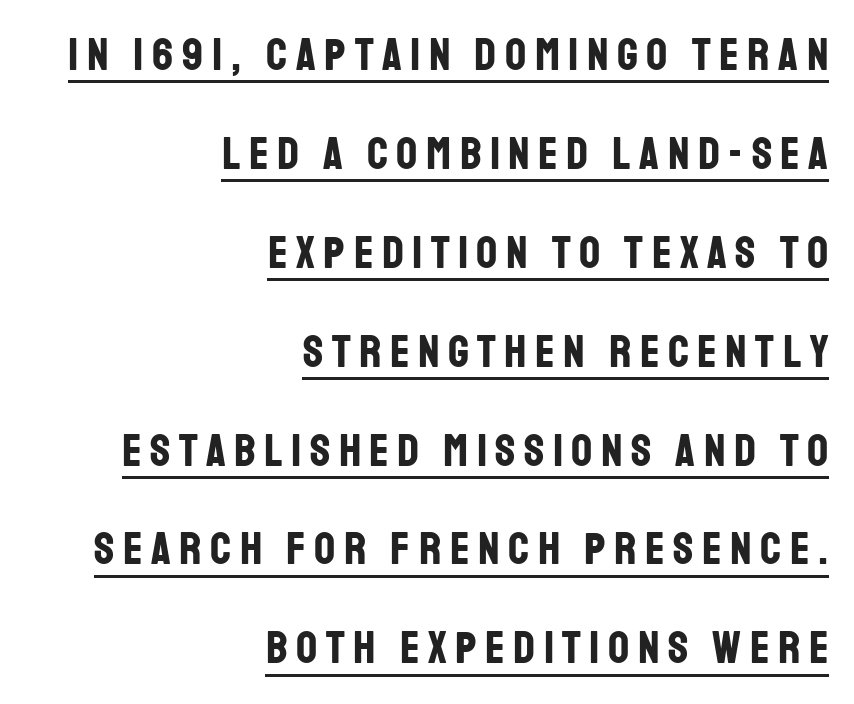
{"serif": "no", "italic": "no", "bold": "yes", "weight": "bold", "width": "condensed", "stroke_contrast": "low", "x_height": "large", "monospaced": "no", "underline": "yes", "align": "right", "line_spacing": "loose", "line_spacing_ratio": 2.15, "glyph_px": 46}
